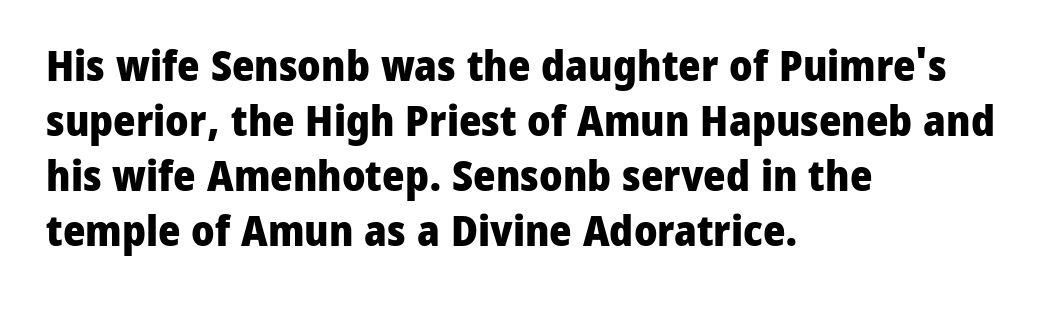
{"serif": "no", "italic": "no", "bold": "yes", "weight": "heavy", "width": "normal", "stroke_contrast": "low", "x_height": "medium", "monospaced": "no", "underline": "no", "align": "left", "line_spacing": "normal", "line_spacing_ratio": 1.28, "letter_spacing": "normal", "letter_spacing_em": 0.0, "glyph_px": 43}
